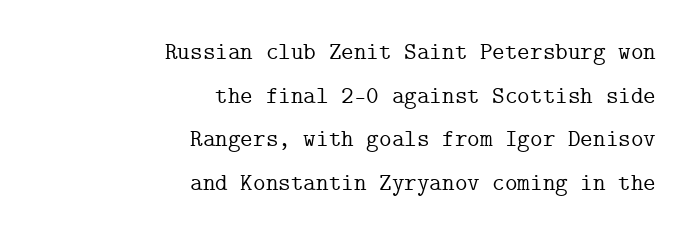
Q: Is the text italic (slanted)? A: No, it is upright.
Q: Is the text underlined? A: No.
Q: How is the paragraph aligned? A: Right-aligned.
Q: Is the spacing between letters normal or unusually wide? A: Normal.
